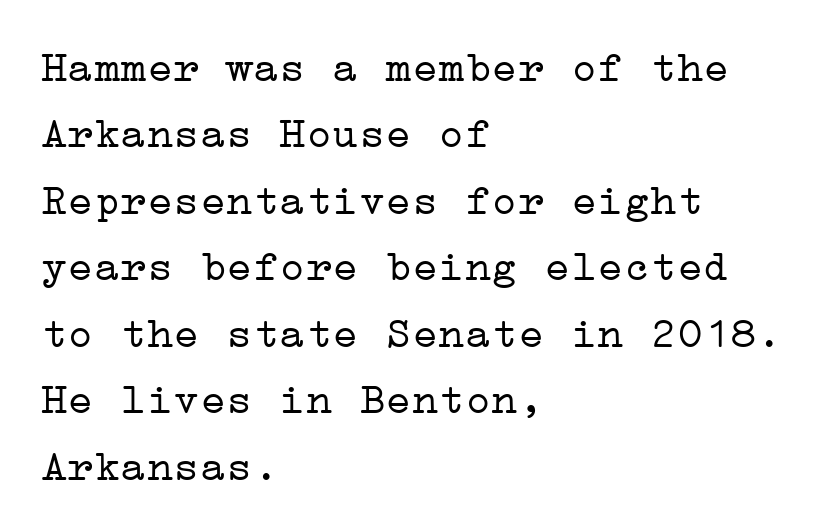
The image shows 44 px light, wide serif type, upright; set left-aligned, normal line spacing (1.51x), normal letter spacing, not underlined; low stroke contrast and a medium x-height.
